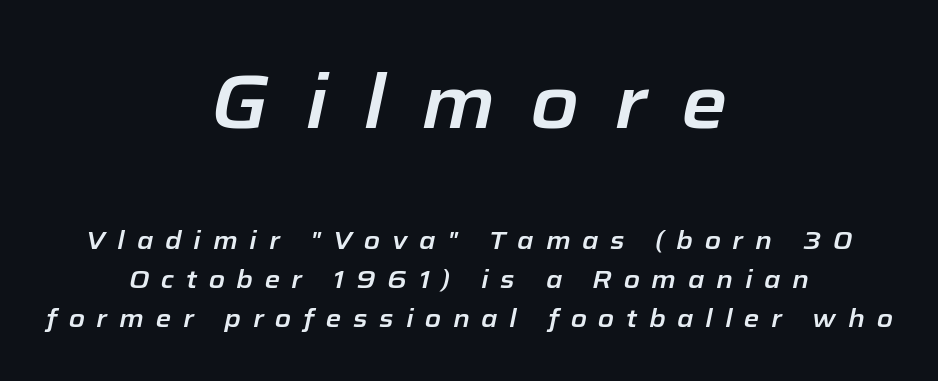
{"italic": "yes", "lean": "right", "slant_degrees": 12, "width": "normal", "stroke_contrast": "low", "x_height": "medium", "monospaced": "no", "underline": "no", "align": "center", "line_spacing": "normal", "line_spacing_ratio": 1.57, "letter_spacing": "wide", "letter_spacing_em": 0.47, "larger_block": "first", "size_ratio": 3.0, "glyph_px": 75}
